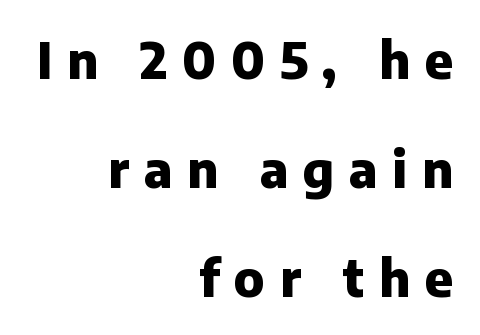
The tracking jumps out immediately: characters are airy and widely separated. As a designer I'd log this as weight 700, bold. The designer went with a sans here, leaving each stem footless. Widely set lines give the paragraph a tall, airy silhouette.
